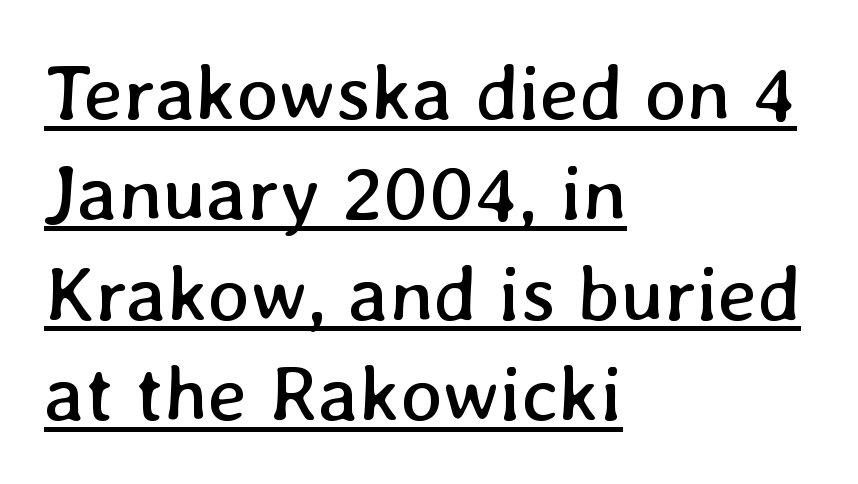
Q: Is the text bold? A: No.
Q: Is the text underlined? A: Yes.
Q: How is the paragraph aligned? A: Left-aligned.
Q: Is the spacing between letters normal or unusually wide? A: Normal.
Q: Is the spacing between lines tight, normal or loose? A: Normal.
Q: Width (condensed, normal, or wide)? A: Normal.
Q: Stroke contrast? A: Low.
Q: x-height? A: Medium.
Q: Monospaced? A: No.
